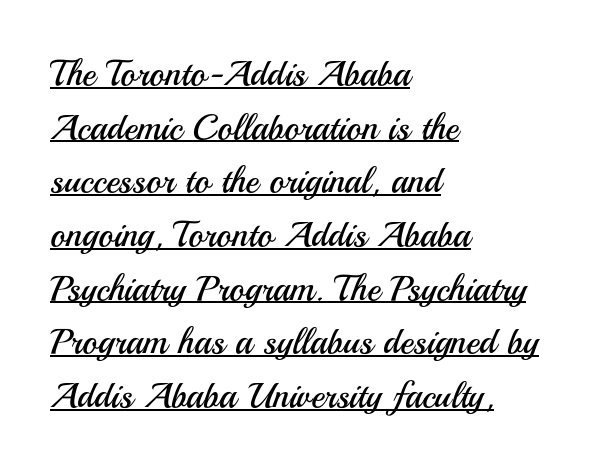
The lines are quadded left. Default kerning and tracking; the words read as compact shapes. The passage shown is typeset with a sans-serif family. Note the varied advance widths — an 'i' is clearly narrower than an 'm'. The lines sit at an ordinary, default distance from one another.
